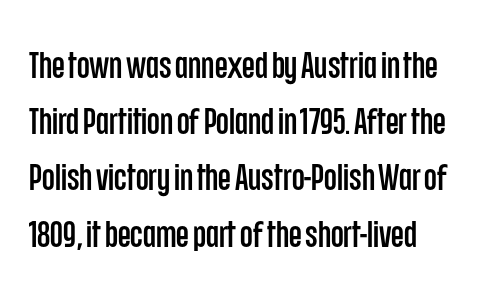
A student would call this left alignment; a typographer would say flush left, rag right. The type sits square on the baseline with zero lean. This sample uses a sans-serif face. The line texture is even and compact thanks to regular tracking. The words here are not underlined. Compared with typical paragraphs, the rows here are spaced about the same.
